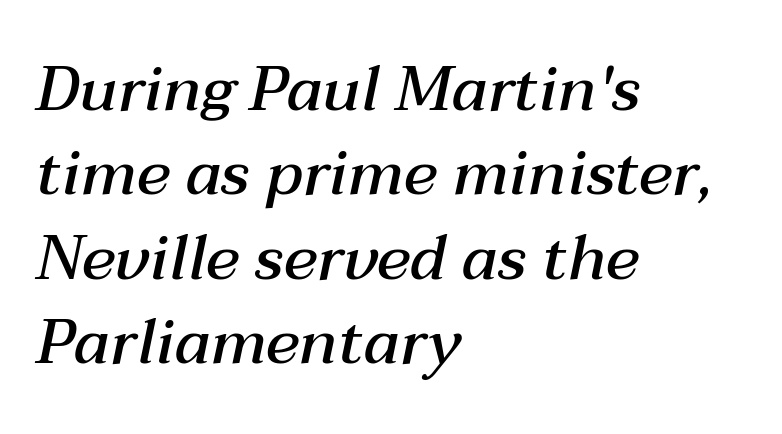
{"italic": "yes", "lean": "right", "slant_degrees": 12, "bold": "semi", "weight": "semibold", "width": "normal", "stroke_contrast": "medium", "x_height": "medium", "monospaced": "no", "underline": "no", "align": "left", "line_spacing": "normal", "line_spacing_ratio": 1.34, "letter_spacing": "normal", "letter_spacing_em": 0.0, "glyph_px": 63}
